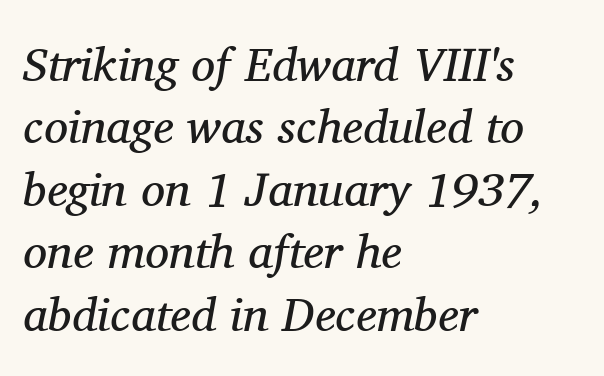
Q: Is the text bold? A: No.
Q: Is the text italic (slanted)? A: Yes, it leans right by about 11 degrees.
Q: Is the typeface a serif or a sans-serif typeface? A: Serif.
Q: Is the text underlined? A: No.
Q: How is the paragraph aligned? A: Left-aligned.
Q: Is the spacing between letters normal or unusually wide? A: Normal.
Q: Is the spacing between lines tight, normal or loose? A: Normal.
Q: Width (condensed, normal, or wide)? A: Normal.
Q: Stroke contrast? A: Medium.
Q: x-height? A: Medium.
Q: Monospaced? A: No.
